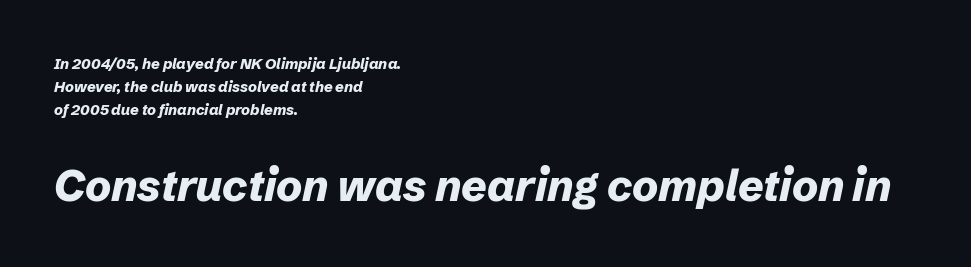
The image shows 44 px bold type, italic (leaning right); set left-aligned, normal line spacing (1.52x), normal letter spacing, not underlined; the second (bottom) block is 2.93x larger; low stroke contrast and a medium x-height.
